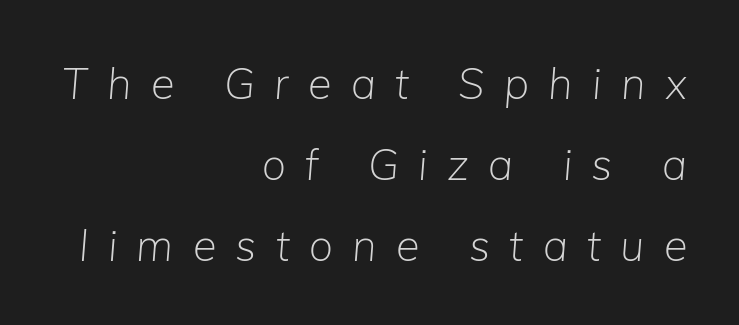
Q: Is the text bold? A: No.
Q: Is the text italic (slanted)? A: Yes, it leans right by about 5 degrees.
Q: Is the text underlined? A: No.
Q: How is the paragraph aligned? A: Right-aligned.
Q: Is the spacing between letters normal or unusually wide? A: Unusually wide.
Q: Width (condensed, normal, or wide)? A: Normal.
Q: Stroke contrast? A: Low.
Q: x-height? A: Medium.
Q: Monospaced? A: No.
